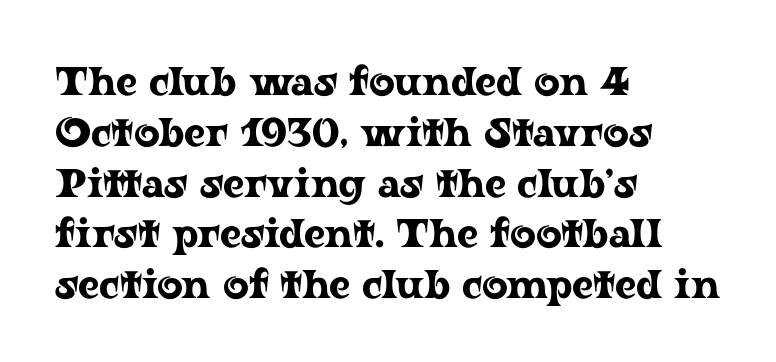
Q: Is the text italic (slanted)? A: No, it is upright.
Q: Is the typeface a serif or a sans-serif typeface? A: Serif.
Q: Is the text underlined? A: No.
Q: How is the paragraph aligned? A: Left-aligned.
Q: Is the spacing between letters normal or unusually wide? A: Normal.
Q: Is the spacing between lines tight, normal or loose? A: Normal.
Q: Width (condensed, normal, or wide)? A: Wide.
Q: Stroke contrast? A: Low.
Q: x-height? A: Medium.
Q: Monospaced? A: No.
